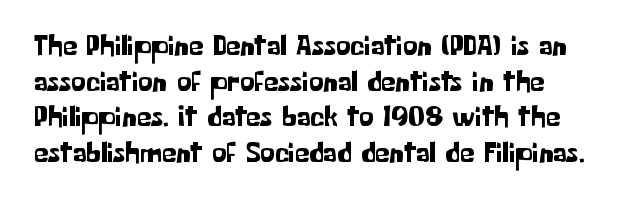
{"serif": "no", "italic": "no", "width": "normal", "stroke_contrast": "low", "x_height": "medium", "monospaced": "no", "underline": "no", "align": "left", "line_spacing_ratio": 1.23, "letter_spacing": "normal", "letter_spacing_em": 0.0, "glyph_px": 29}
